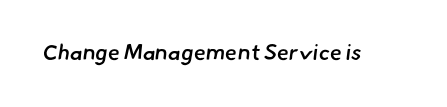
{"bold": "semi", "underline": "no", "letter_spacing": "normal", "letter_spacing_em": 0.0, "glyph_px": 22}
